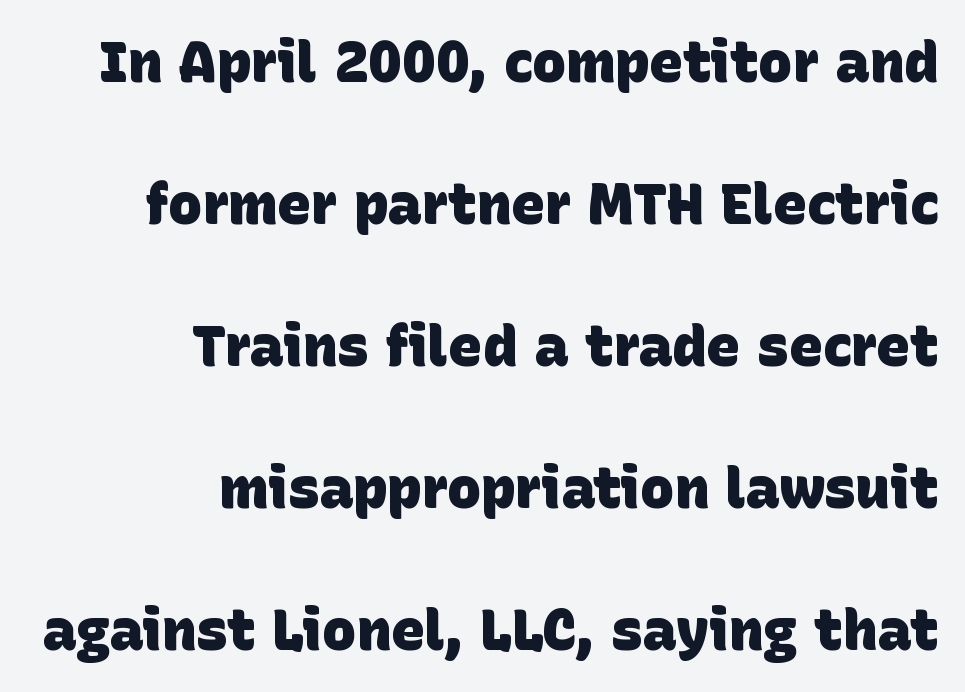
Q: Is the text bold? A: Yes.
Q: Is the typeface a serif or a sans-serif typeface? A: Sans-serif.
Q: Is the text underlined? A: No.
Q: How is the paragraph aligned? A: Right-aligned.
Q: Is the spacing between letters normal or unusually wide? A: Normal.
Q: Is the spacing between lines tight, normal or loose? A: Loose.
Q: Width (condensed, normal, or wide)? A: Normal.
Q: Stroke contrast? A: Low.
Q: x-height? A: Large.
Q: Monospaced? A: No.
